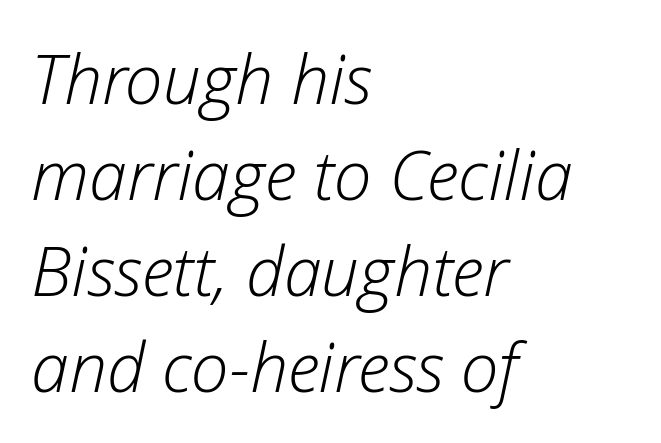
The image shows 68 px light type, italic (leaning right); set left-aligned, normal line spacing (1.41x), normal letter spacing, not underlined; low stroke contrast and a medium x-height.
